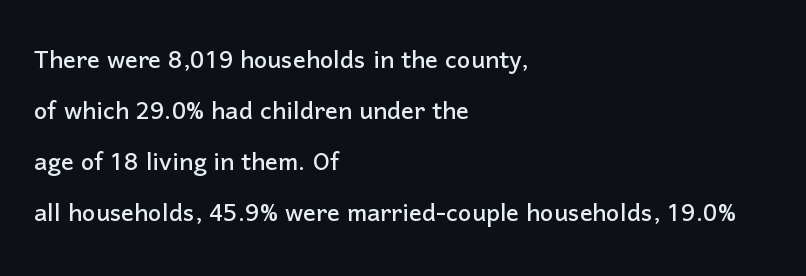
Q: Is the text italic (slanted)? A: No, it is upright.
Q: Is the typeface a serif or a sans-serif typeface? A: Sans-serif.
Q: Is the text underlined? A: No.
Q: How is the paragraph aligned? A: Left-aligned.
Q: Is the spacing between letters normal or unusually wide? A: Normal.
Q: Is the spacing between lines tight, normal or loose? A: Normal.
Q: Width (condensed, normal, or wide)? A: Normal.
Q: Stroke contrast? A: Low.
Q: x-height? A: Medium.
Q: Monospaced? A: No.
